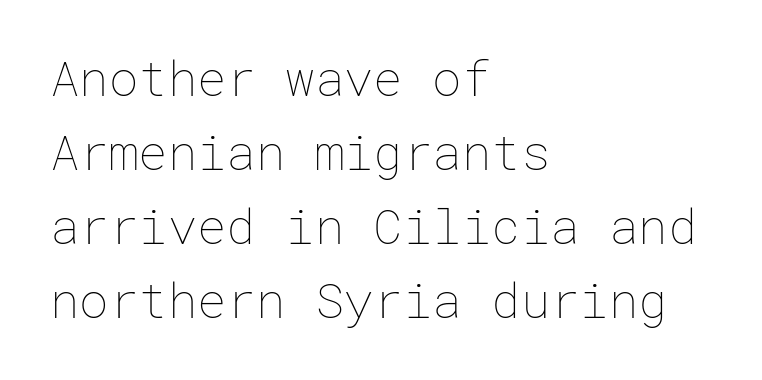
Line starts are locked; line ends wander. The typography opts for an upright posture over an oblique one. Stems here are at most as thick as an everyday book face. What's the leading like? Ordinary, nothing unusual.
